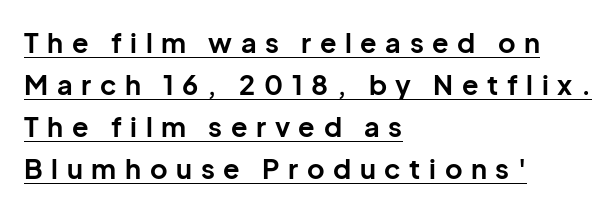
The image shows 27 px bold type, upright; set left-aligned, normal line spacing (1.56x), unusually wide letter spacing (+0.32 em), underlined.
